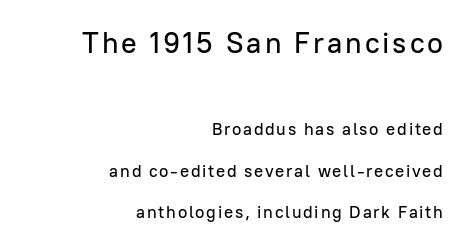
The image shows 29 px sans-serif type, upright; set right-aligned, loose line spacing (2.42x), not underlined; the first (top) block is 1.71x larger; low stroke contrast and a medium x-height.
